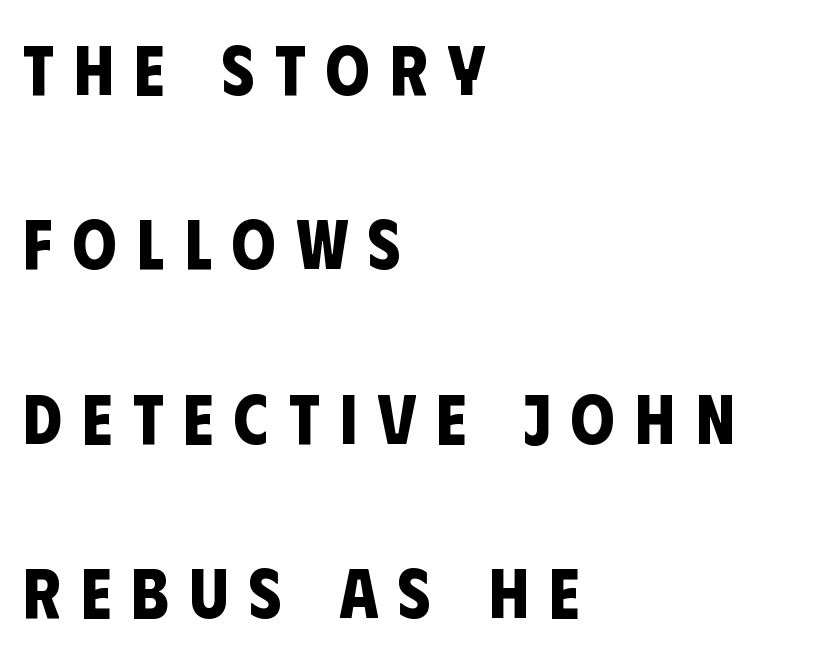
{"serif": "no", "bold": "yes", "weight": "bold", "width": "condensed", "stroke_contrast": "low", "x_height": "large", "monospaced": "no", "underline": "no", "align": "left", "line_spacing": "loose", "line_spacing_ratio": 2.49, "letter_spacing": "wide", "letter_spacing_em": 0.29, "glyph_px": 70}
